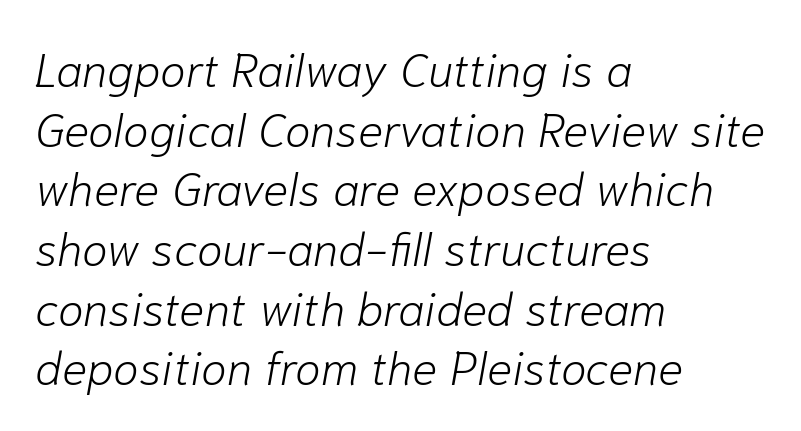
{"italic": "yes", "lean": "right", "slant_degrees": 10, "bold": "no", "weight": "light", "width": "normal", "stroke_contrast": "low", "x_height": "medium", "monospaced": "no", "underline": "no", "align": "left", "line_spacing": "normal", "line_spacing_ratio": 1.27, "letter_spacing": "normal", "letter_spacing_em": 0.0, "glyph_px": 47}
